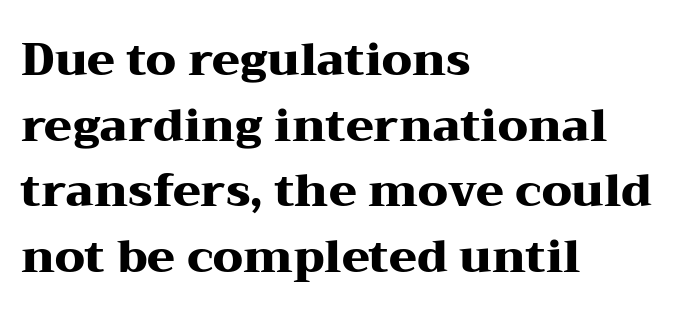
Q: Is the text bold? A: Yes.
Q: Is the text italic (slanted)? A: No, it is upright.
Q: Is the typeface a serif or a sans-serif typeface? A: Serif.
Q: Is the text underlined? A: No.
Q: How is the paragraph aligned? A: Left-aligned.
Q: Is the spacing between letters normal or unusually wide? A: Normal.
Q: Is the spacing between lines tight, normal or loose? A: Normal.
Q: Width (condensed, normal, or wide)? A: Wide.
Q: Stroke contrast? A: Medium.
Q: x-height? A: Medium.
Q: Monospaced? A: No.
